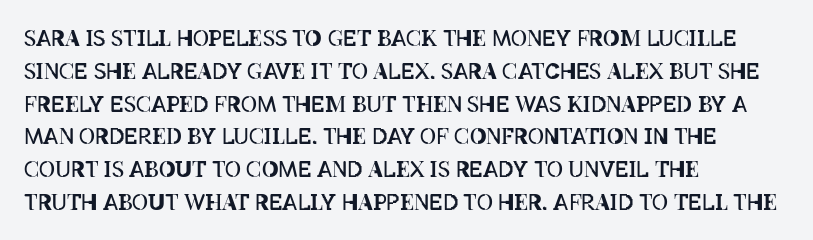
Q: Is the text bold? A: No.
Q: Is the text italic (slanted)? A: No, it is upright.
Q: Is the text underlined? A: No.
Q: How is the paragraph aligned? A: Left-aligned.
Q: Is the spacing between letters normal or unusually wide? A: Normal.
Q: Is the spacing between lines tight, normal or loose? A: Normal.
